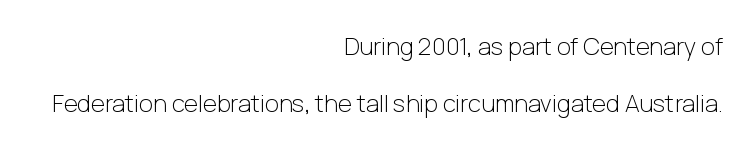
Rendered with straight, roman letterforms. Is the type heavy? It reads as light-to-regular instead. The gaps between neighbouring characters are ordinary and unremarkable. Visually the block forms a straight wall on the right and a jagged coastline on the left. Is there much room between lines? Yes — plenty of vertical air separates them.
